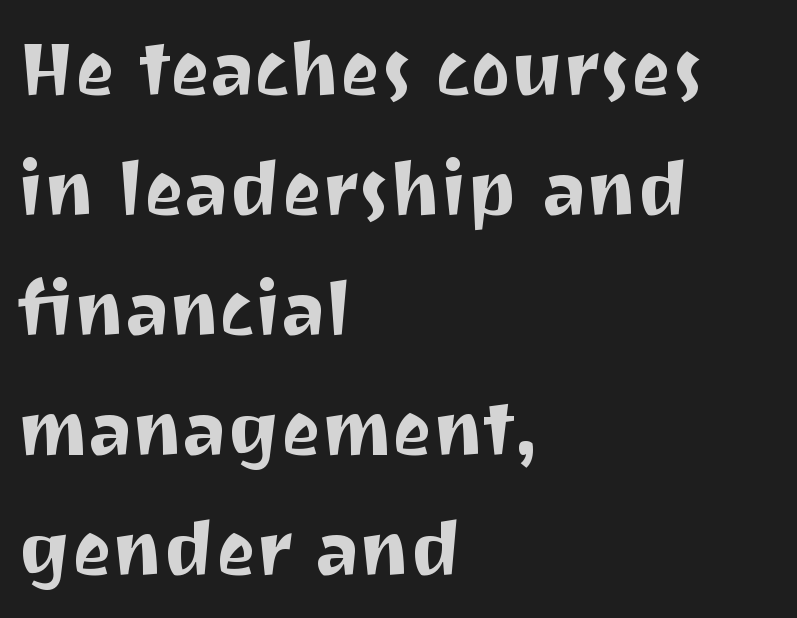
The image shows 76 px sans-serif type, upright; set left-aligned, normal line spacing (1.58x), normal letter spacing, not underlined; medium stroke contrast and a medium x-height.
